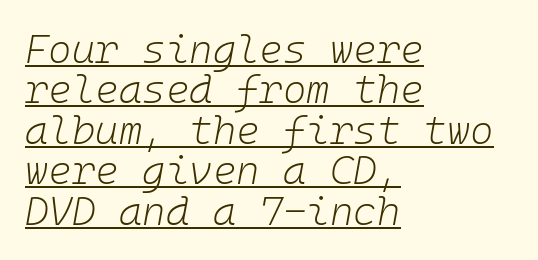
{"italic": "yes", "lean": "right", "slant_degrees": 10, "bold": "no", "weight": "light", "width": "normal", "stroke_contrast": "low", "x_height": "medium", "monospaced": "yes", "underline": "yes", "align": "left", "line_spacing": "tight", "line_spacing_ratio": 1.01, "letter_spacing": "normal", "letter_spacing_em": 0.0, "glyph_px": 40}
